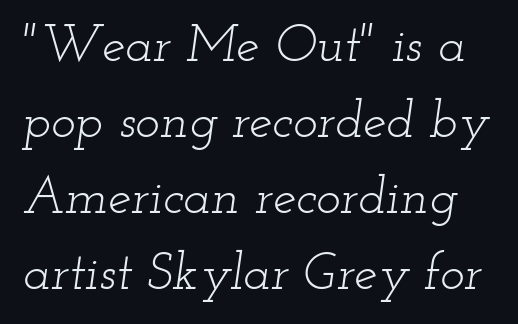
Q: Is the text bold? A: No.
Q: Is the text italic (slanted)? A: Yes, it leans right by about 12 degrees.
Q: Is the typeface a serif or a sans-serif typeface? A: Serif.
Q: Is the text underlined? A: No.
Q: Is the spacing between letters normal or unusually wide? A: Normal.
Q: Is the spacing between lines tight, normal or loose? A: Normal.
Q: Width (condensed, normal, or wide)? A: Wide.
Q: Stroke contrast? A: Low.
Q: x-height? A: Small.
Q: Monospaced? A: No.
